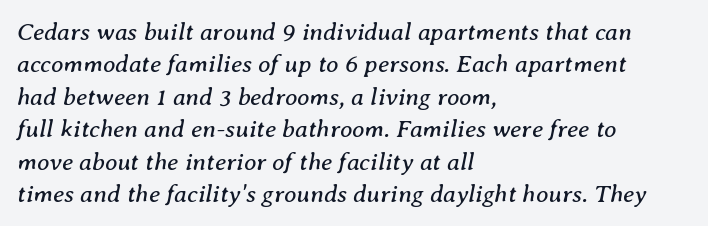
The image shows 25 px text type, italic (leaning right); set left-aligned, normal line spacing (1.3x), normal letter spacing, not underlined.
